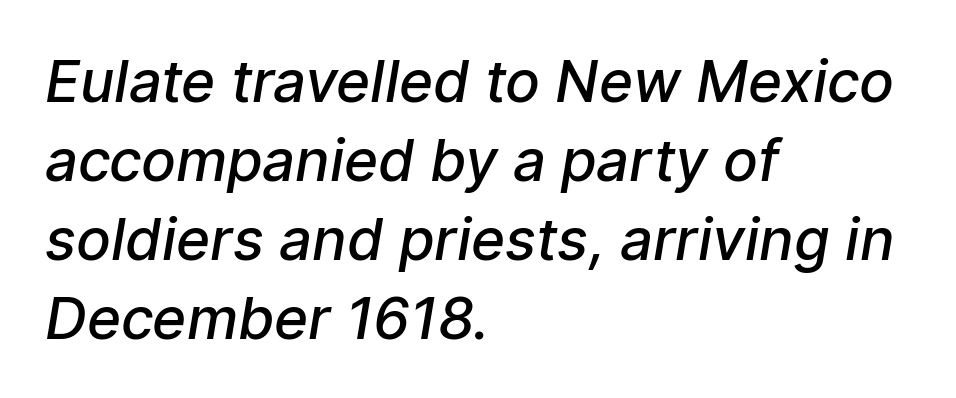
Q: Is the text bold? A: Semi-bold.
Q: Is the typeface a serif or a sans-serif typeface? A: Sans-serif.
Q: Is the text underlined? A: No.
Q: How is the paragraph aligned? A: Left-aligned.
Q: Is the spacing between letters normal or unusually wide? A: Normal.
Q: Is the spacing between lines tight, normal or loose? A: Normal.
Q: Width (condensed, normal, or wide)? A: Normal.
Q: Stroke contrast? A: Low.
Q: x-height? A: Medium.
Q: Monospaced? A: No.
